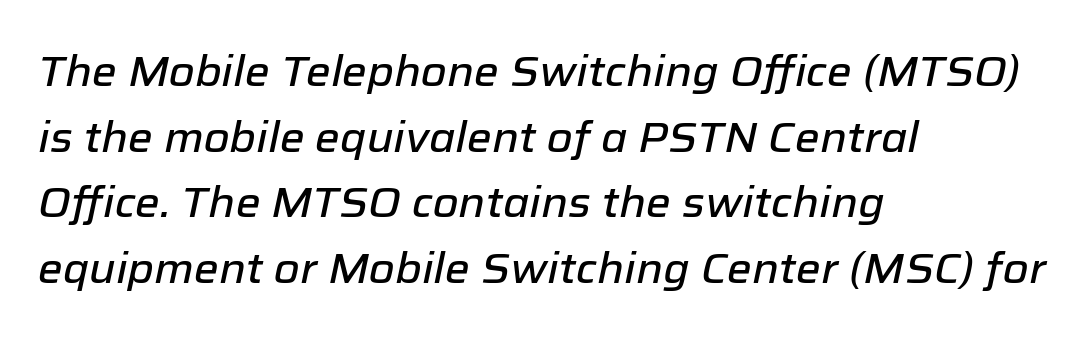
Words float on clear page, feet unadorned. Style check: oblique. A typesetter would call this proportional, since set widths differ per character. The paragraph shown leans on its left margin. Evenly set lines give the paragraph a standard silhouette.
